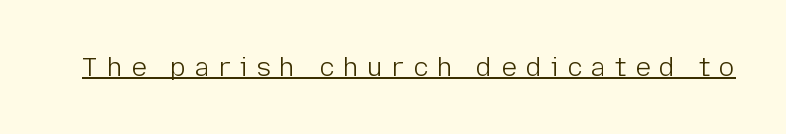
This is roman type, the default non-slanted kind. Unbolded letterforms with no extra heft. The glyphs are accompanied by a horizontal stroke just below them. The gaps between neighbouring characters are conspicuously large.
